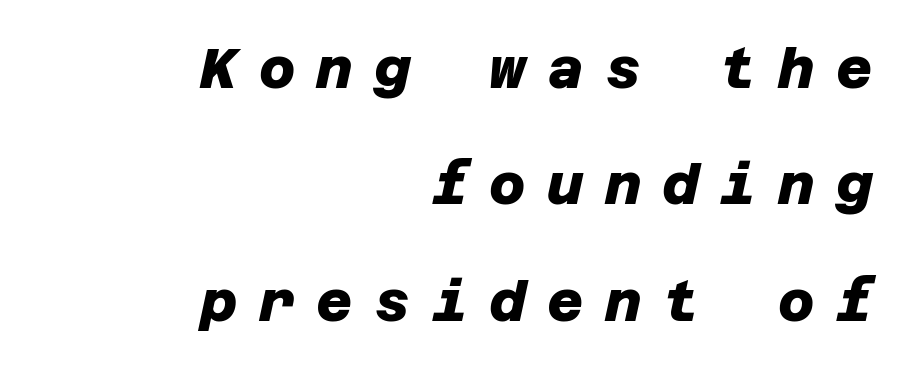
Q: Is the text bold? A: Yes.
Q: Is the typeface a serif or a sans-serif typeface? A: Sans-serif.
Q: Is the text underlined? A: No.
Q: How is the paragraph aligned? A: Right-aligned.
Q: Is the spacing between letters normal or unusually wide? A: Unusually wide.
Q: Is the spacing between lines tight, normal or loose? A: Loose.
Q: Width (condensed, normal, or wide)? A: Normal.
Q: Stroke contrast? A: Low.
Q: x-height? A: Large.
